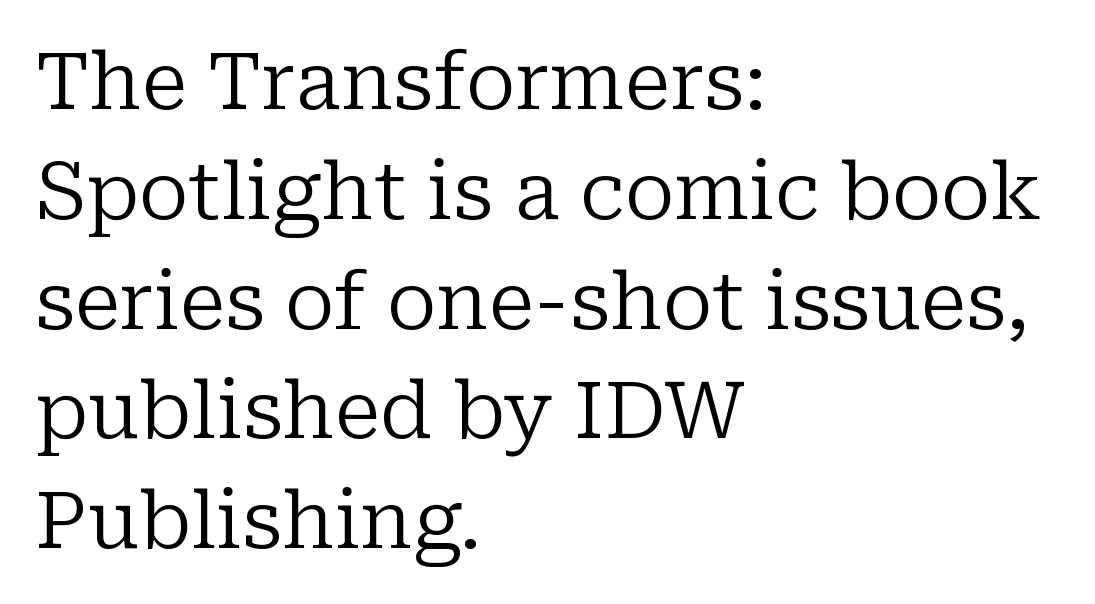
The image shows 79 px regular-weight serif type, upright; set left-aligned, normal line spacing (1.39x), normal letter spacing, not underlined; low stroke contrast and a medium x-height.
